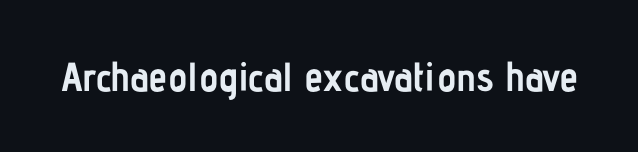
{"serif": "no", "italic": "no", "bold": "yes", "weight": "semibold", "width": "condensed", "stroke_contrast": "low", "x_height": "medium", "monospaced": "no", "underline": "no", "letter_spacing": "normal", "letter_spacing_em": 0.0, "glyph_px": 41}
